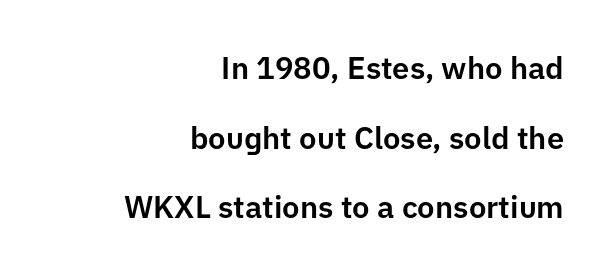
Does the type have serifs? No, each stem ends abruptly. If you drew a line through each stem, it would be perfectly vertical. Descenders are the only things crossing below the line. Spacing verdict: proportional, widths tailored to each character. Tracking here is standard; glyphs follow each other at the usual distance. Vertical spacing — loose.
